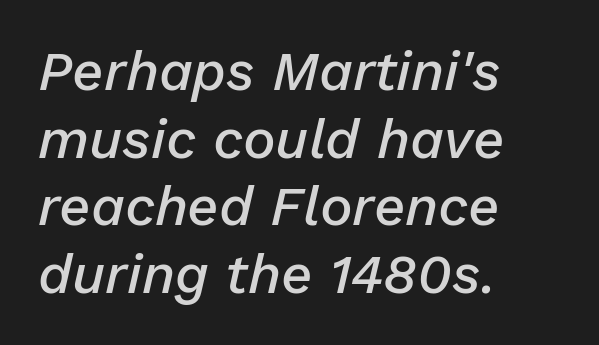
Each word holds together tightly as a unit, with standard inter-letter gaps. As a designer I'd log this as weight 600, semibold. Which margin do the lines hug? The left one — the right edge is uneven. Type without underlining. The lettering tilts uniformly, giving the passage an italic look.
